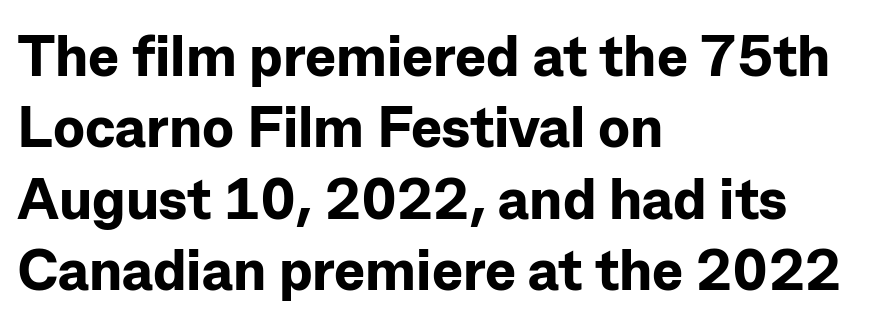
Q: Is the text bold? A: Yes.
Q: Is the text italic (slanted)? A: No, it is upright.
Q: Is the typeface a serif or a sans-serif typeface? A: Sans-serif.
Q: Is the text underlined? A: No.
Q: How is the paragraph aligned? A: Left-aligned.
Q: Is the spacing between letters normal or unusually wide? A: Normal.
Q: Width (condensed, normal, or wide)? A: Normal.
Q: Stroke contrast? A: Low.
Q: x-height? A: Medium.
Q: Monospaced? A: No.
